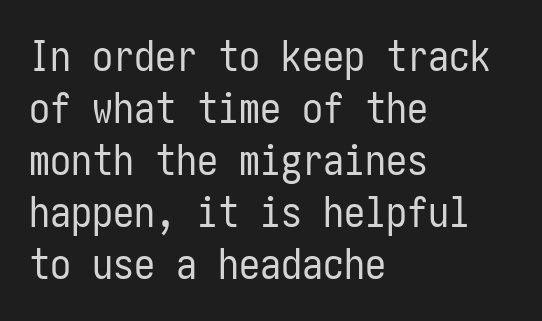
Q: Is the text bold? A: No.
Q: Is the text italic (slanted)? A: No, it is upright.
Q: Is the typeface a serif or a sans-serif typeface? A: Sans-serif.
Q: Is the text underlined? A: No.
Q: How is the paragraph aligned? A: Left-aligned.
Q: Is the spacing between letters normal or unusually wide? A: Normal.
Q: Width (condensed, normal, or wide)? A: Condensed.
Q: Stroke contrast? A: Low.
Q: x-height? A: Medium.
